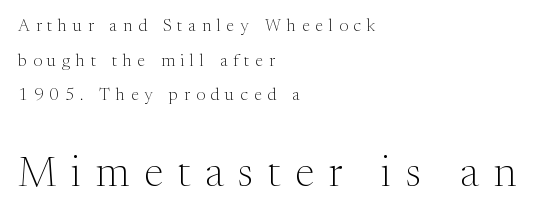
Q: Is the text bold? A: No.
Q: Is the text italic (slanted)? A: No, it is upright.
Q: Is the typeface a serif or a sans-serif typeface? A: Serif.
Q: Is the text underlined? A: No.
Q: How is the paragraph aligned? A: Left-aligned.
Q: Is the spacing between letters normal or unusually wide? A: Unusually wide.
Q: Is the spacing between lines tight, normal or loose? A: Loose.
Q: Which block of text is set in a larger size, the first (top) or the second (bottom)? A: The second (bottom) one.
Q: Width (condensed, normal, or wide)? A: Normal.
Q: Stroke contrast? A: Medium.
Q: x-height? A: Medium.
Q: Monospaced? A: No.
